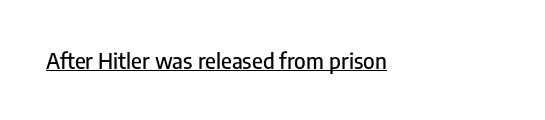
Compared with typical body copy, the letter spacing here is the same. Honestly, the underline is the first thing you notice here. No italicization has been applied; the sample stays upright.
